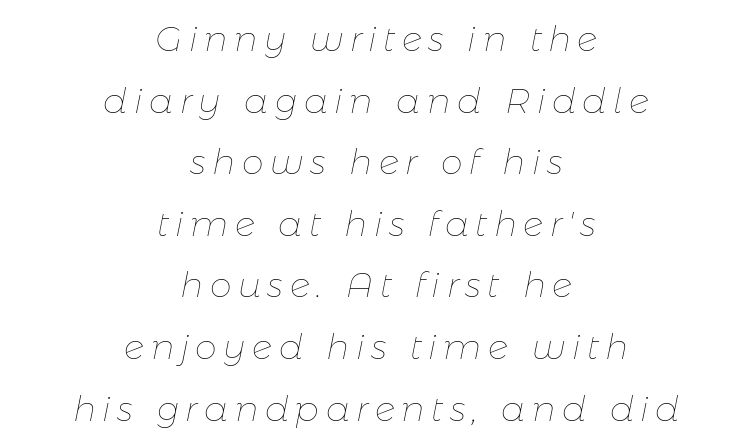
{"italic": "yes", "lean": "right", "slant_degrees": 11, "bold": "no", "weight": "thin", "width": "normal", "stroke_contrast": "low", "x_height": "medium", "monospaced": "no", "underline": "no", "align": "center", "line_spacing_ratio": 1.76, "glyph_px": 35}
